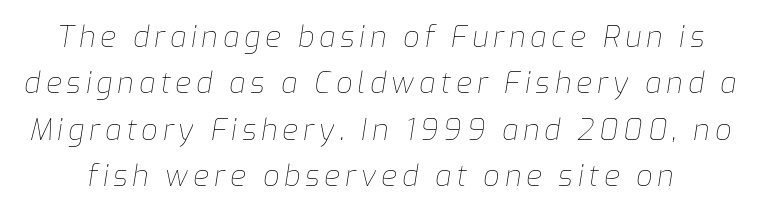
Q: Is the text bold? A: No.
Q: Is the text italic (slanted)? A: Yes, it leans right by about 9 degrees.
Q: Is the text underlined? A: No.
Q: Is the spacing between lines tight, normal or loose? A: Normal.
Q: Width (condensed, normal, or wide)? A: Normal.
Q: Stroke contrast? A: Low.
Q: x-height? A: Medium.
Q: Monospaced? A: No.
